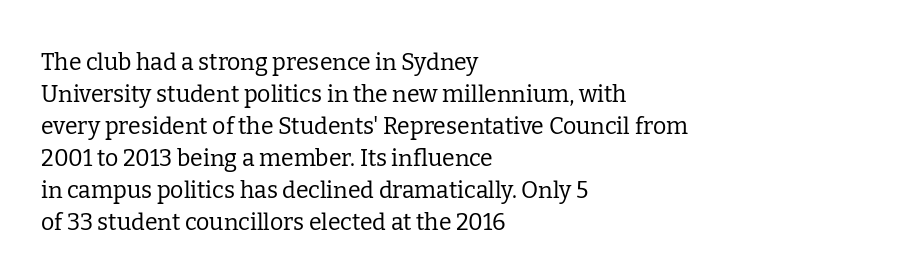
Q: Is the text bold? A: No.
Q: Is the text italic (slanted)? A: No, it is upright.
Q: Is the text underlined? A: No.
Q: How is the paragraph aligned? A: Left-aligned.
Q: Is the spacing between letters normal or unusually wide? A: Normal.
Q: Is the spacing between lines tight, normal or loose? A: Normal.
